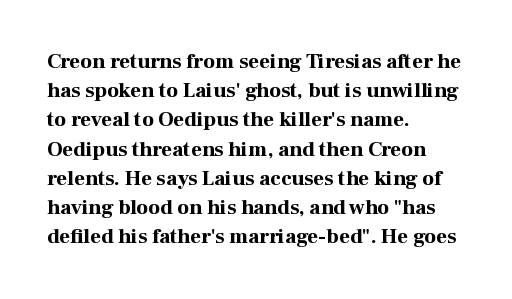
When letters stand straight like this, we call the style roman or upright. Line starts are locked; line ends wander. Quick note: underline off. Words appear dense and cohesive because spacing is normal. A normal amount of white space separates one row of letters from the next.
